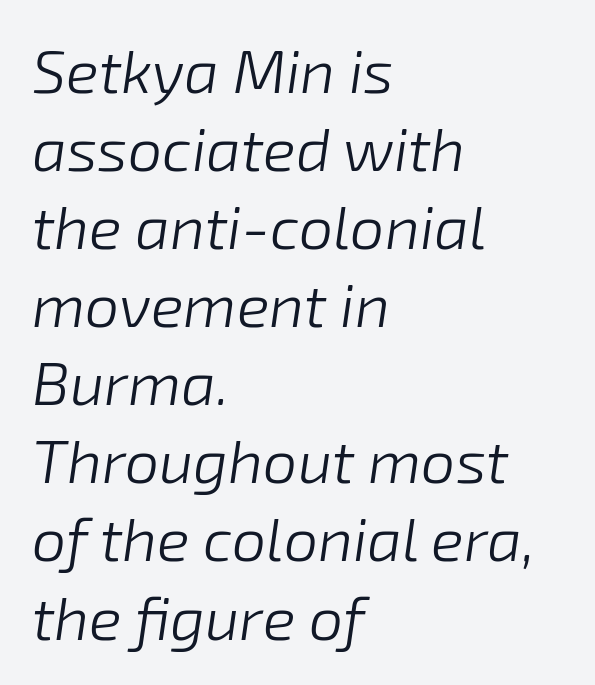
Here the designer chose a conventional face with non-uniform glyph widths. Characters are canted at an angle relative to the baseline's perpendicular. The foot of each line stays bare and open. Does extra space separate the letters? No, they use regular spacing.
